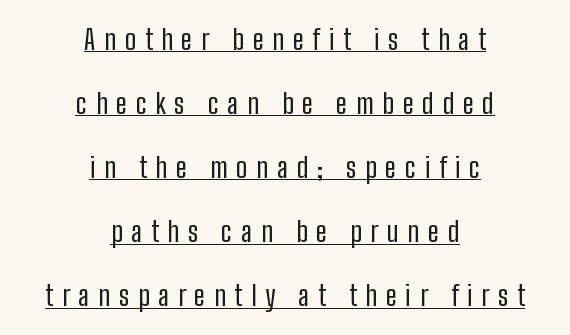
Airy leading. Someone cranked the tracking dial way up on this one. A centered setting, common on invitations and titles, is used for this passage. A continuous stroke trails under the words, as in a hyperlink. The lettering stays uniformly vertical, giving the passage a roman look.
